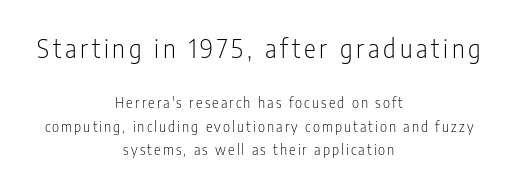
How would I describe the line gaps? Plain and ordinary. The weight tops out at a normal text grade. If you squint, the top block still reads clearly — it's the larger of the two. The lines in this sample share a center point and differ in where they start and stop.
